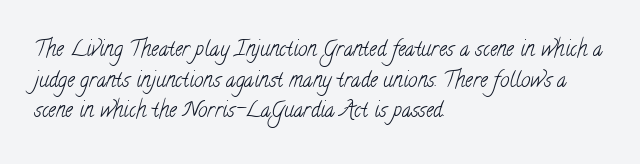
Q: Is the text bold? A: No.
Q: Is the text underlined? A: No.
Q: How is the paragraph aligned? A: Left-aligned.
Q: Is the spacing between letters normal or unusually wide? A: Normal.
Q: Is the spacing between lines tight, normal or loose? A: Normal.
